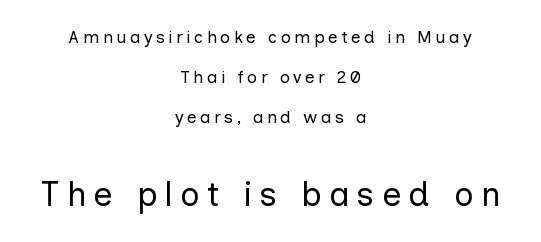
The image shows 34 px regular-weight sans-serif type, upright; set centered, loose line spacing (2.35x), unusually wide letter spacing (+0.21 em), not underlined; the second (bottom) block is 2.0x larger; low stroke contrast and a medium x-height.
